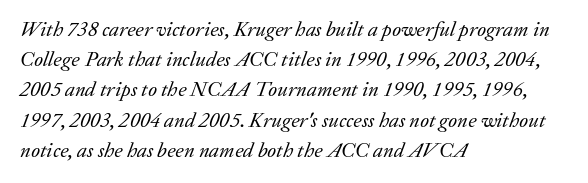
Q: Is the text bold? A: No.
Q: Is the text italic (slanted)? A: Yes, it leans right by about 20 degrees.
Q: Is the text underlined? A: No.
Q: How is the paragraph aligned? A: Left-aligned.
Q: Is the spacing between letters normal or unusually wide? A: Normal.
Q: Is the spacing between lines tight, normal or loose? A: Normal.
